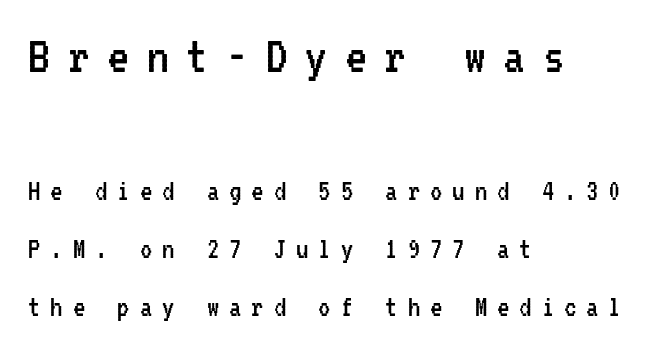
The image shows 55 px regular-weight, condensed sans-serif type, upright, monospaced; set left-aligned, line spacing 1.87x, unusually wide letter spacing (+0.32 em), not underlined; the first (top) block is 1.77x larger; low stroke contrast and a medium x-height.
